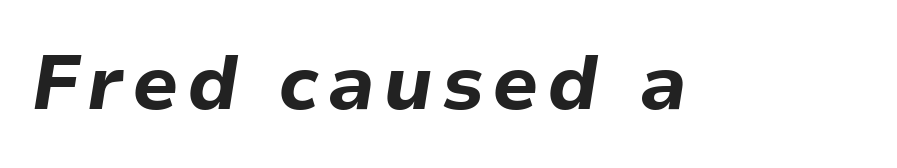
Q: Is the text bold? A: Yes.
Q: Is the text italic (slanted)? A: Yes, it leans right by about 9 degrees.
Q: Is the text underlined? A: No.
Q: Width (condensed, normal, or wide)? A: Normal.
Q: Stroke contrast? A: Low.
Q: x-height? A: Medium.
Q: Monospaced? A: No.
